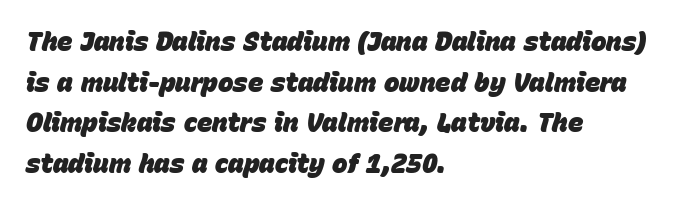
The image shows 26 px bold type, italic (leaning right); set left-aligned, normal line spacing (1.56x), normal letter spacing, not underlined.
